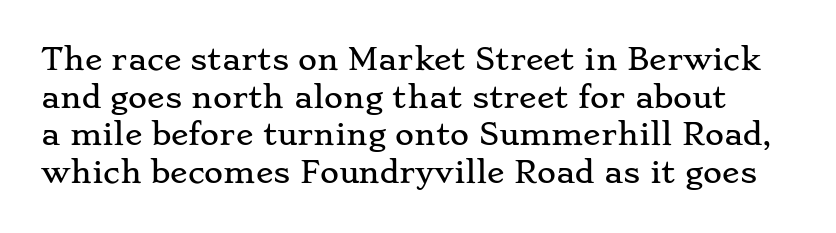
{"serif": "yes", "italic": "no", "width": "wide", "stroke_contrast": "low", "x_height": "small", "monospaced": "no", "underline": "no", "line_spacing": "normal", "line_spacing_ratio": 1.3, "letter_spacing": "normal", "letter_spacing_em": 0.0, "glyph_px": 29}
